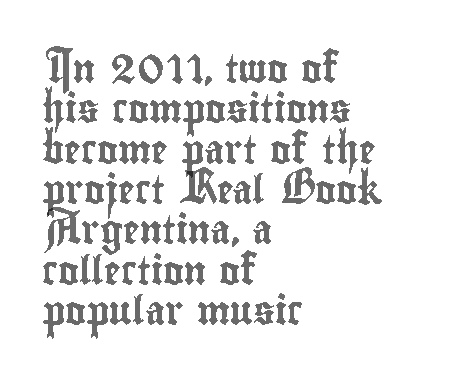
{"italic": "no", "width": "condensed", "x_height": "small", "monospaced": "no", "underline": "no", "align": "left", "line_spacing": "normal", "line_spacing_ratio": 1.44, "letter_spacing": "normal", "letter_spacing_em": 0.0, "glyph_px": 28}
